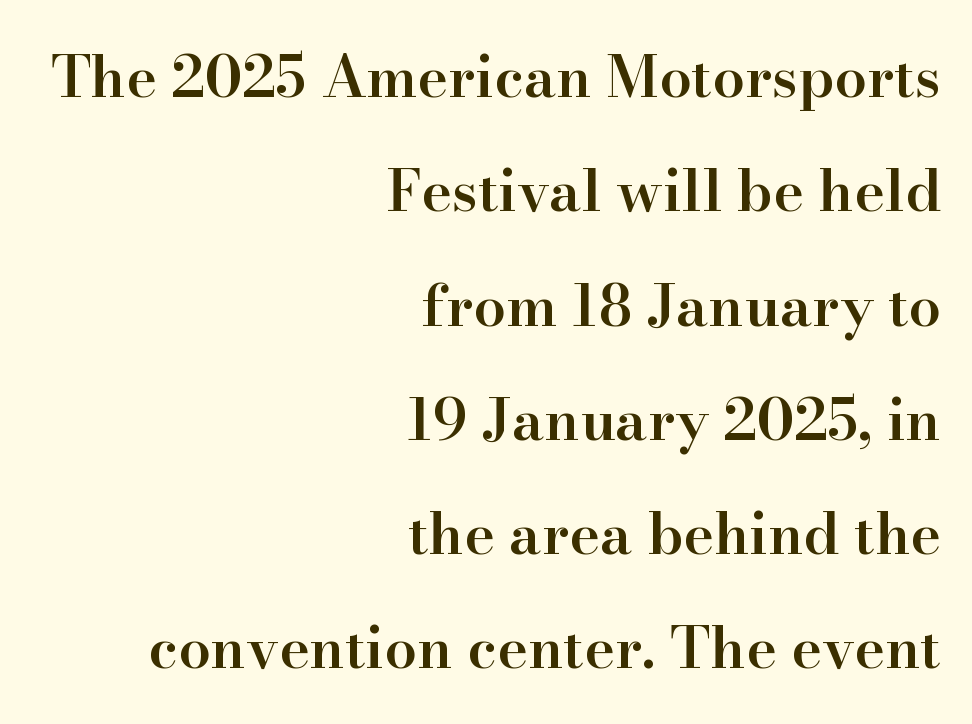
The rendering shows small feet on the letterforms — a serif design. The letters advance in unequal steps, a hallmark of proportional type. Casual observation: everything's shoved over to the right. Letters rest on an invisible, unmarked baseline. Short note: letters normally spaced. This sample uses an upright cut, with every glyph sitting square on the baseline.
